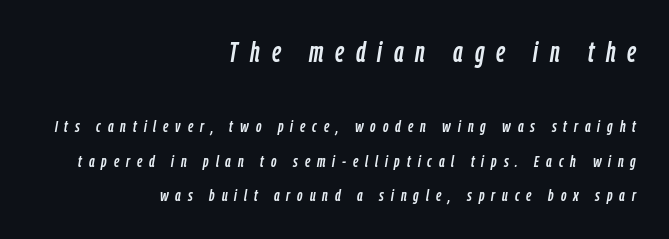
Q: Is the text italic (slanted)? A: Yes, it leans right by about 9 degrees.
Q: Is the text underlined? A: No.
Q: How is the paragraph aligned? A: Right-aligned.
Q: Is the spacing between letters normal or unusually wide? A: Unusually wide.
Q: Is the spacing between lines tight, normal or loose? A: Loose.
Q: Which block of text is set in a larger size, the first (top) or the second (bottom)? A: The first (top) one.
Q: Width (condensed, normal, or wide)? A: Condensed.
Q: Stroke contrast? A: Low.
Q: x-height? A: Medium.
Q: Monospaced? A: No.
